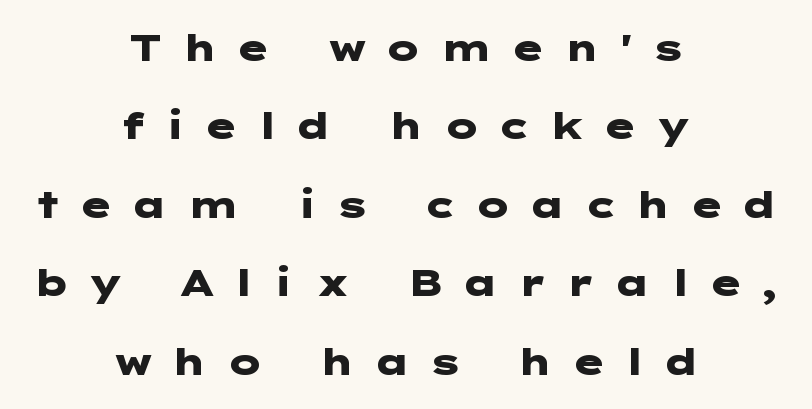
Q: Is the text bold? A: Yes.
Q: Is the text italic (slanted)? A: No, it is upright.
Q: Is the typeface a serif or a sans-serif typeface? A: Sans-serif.
Q: Is the text underlined? A: No.
Q: How is the paragraph aligned? A: Centered.
Q: Is the spacing between letters normal or unusually wide? A: Unusually wide.
Q: Is the spacing between lines tight, normal or loose? A: Loose.
Q: Width (condensed, normal, or wide)? A: Wide.
Q: Stroke contrast? A: Low.
Q: x-height? A: Medium.
